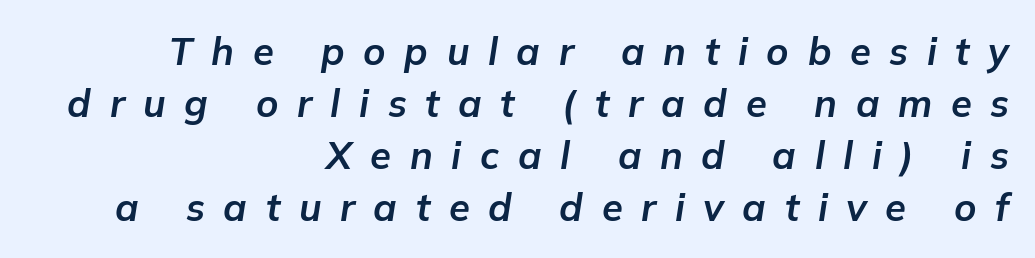
{"italic": "yes", "lean": "right", "slant_degrees": 9, "bold": "yes", "weight": "bold", "width": "normal", "stroke_contrast": "low", "x_height": "medium", "monospaced": "no", "underline": "no", "align": "right", "line_spacing": "normal", "line_spacing_ratio": 1.37, "letter_spacing": "wide", "letter_spacing_em": 0.49, "glyph_px": 38}
